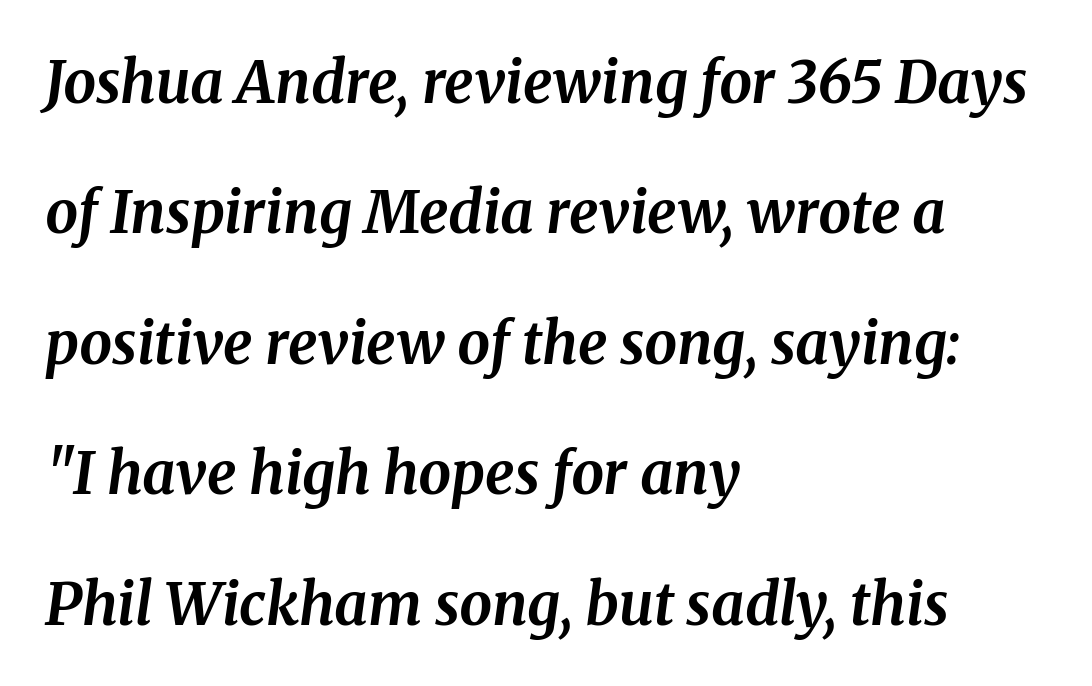
{"serif": "yes", "italic": "yes", "lean": "right", "slant_degrees": 8, "bold": "yes", "weight": "bold", "width": "normal", "stroke_contrast": "medium", "x_height": "medium", "monospaced": "no", "underline": "no", "align": "left", "line_spacing": "loose", "line_spacing_ratio": 2.25, "letter_spacing": "normal", "letter_spacing_em": 0.0, "glyph_px": 58}
